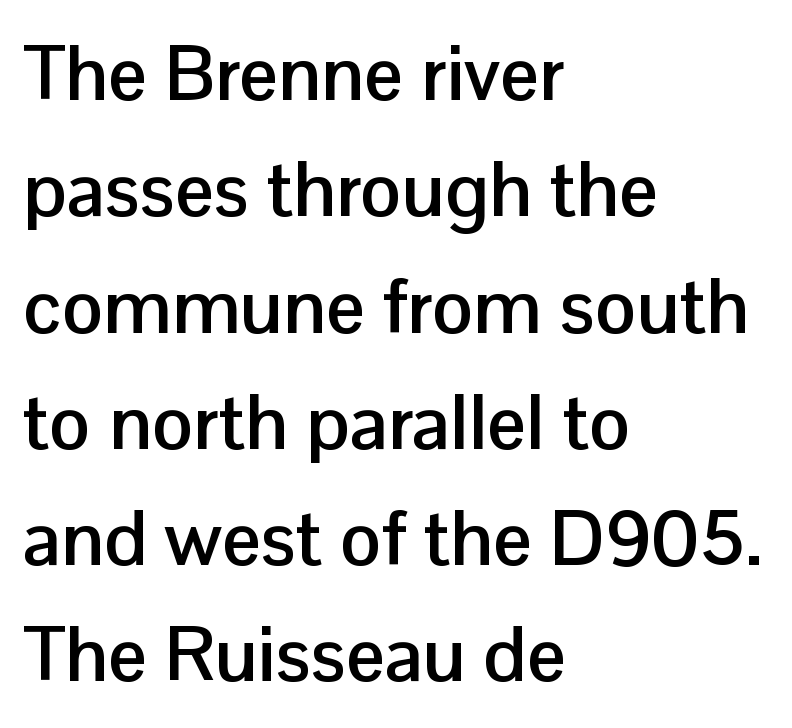
Q: Is the text bold? A: Yes.
Q: Is the text italic (slanted)? A: No, it is upright.
Q: Is the typeface a serif or a sans-serif typeface? A: Sans-serif.
Q: Is the text underlined? A: No.
Q: How is the paragraph aligned? A: Left-aligned.
Q: Is the spacing between letters normal or unusually wide? A: Normal.
Q: Is the spacing between lines tight, normal or loose? A: Normal.
Q: Width (condensed, normal, or wide)? A: Normal.
Q: Stroke contrast? A: Low.
Q: x-height? A: Medium.
Q: Monospaced? A: No.
